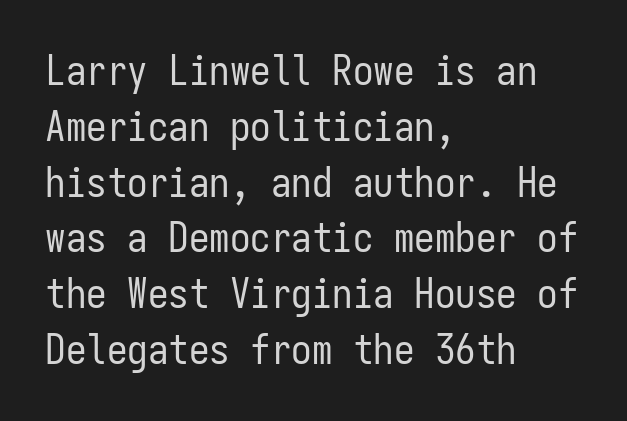
Q: Is the text bold? A: No.
Q: Is the text italic (slanted)? A: No, it is upright.
Q: Is the typeface a serif or a sans-serif typeface? A: Sans-serif.
Q: Is the text underlined? A: No.
Q: How is the paragraph aligned? A: Left-aligned.
Q: Is the spacing between letters normal or unusually wide? A: Normal.
Q: Is the spacing between lines tight, normal or loose? A: Normal.
Q: Width (condensed, normal, or wide)? A: Condensed.
Q: Stroke contrast? A: Low.
Q: x-height? A: Medium.
Q: Monospaced? A: Yes.
